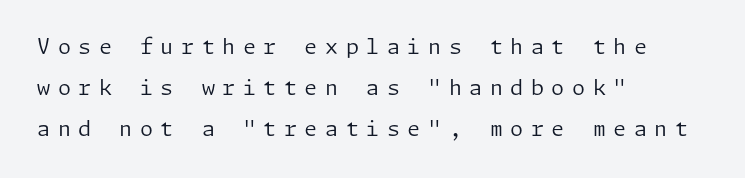
The image shows 21 px text type, upright; set left-aligned, loose line spacing (1.95x), unusually wide letter spacing (+0.36 em), not underlined.
